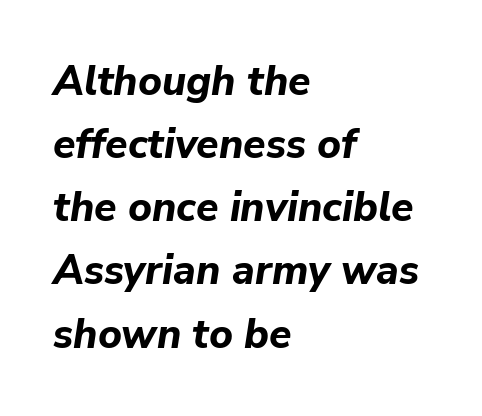
Q: Is the text bold? A: Yes.
Q: Is the text italic (slanted)? A: Yes, it leans right by about 9 degrees.
Q: Is the text underlined? A: No.
Q: How is the paragraph aligned? A: Left-aligned.
Q: Is the spacing between letters normal or unusually wide? A: Normal.
Q: Is the spacing between lines tight, normal or loose? A: Normal.
Q: Width (condensed, normal, or wide)? A: Normal.
Q: Stroke contrast? A: Low.
Q: x-height? A: Medium.
Q: Monospaced? A: No.
